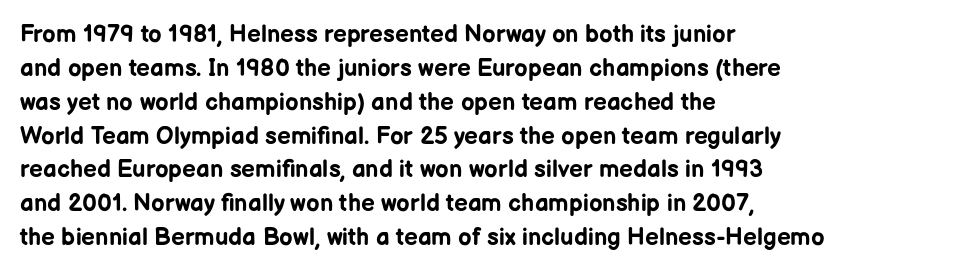
{"italic": "no", "bold": "yes", "underline": "no", "align": "left", "line_spacing": "normal", "line_spacing_ratio": 1.41, "letter_spacing": "normal", "letter_spacing_em": 0.0, "glyph_px": 24}
